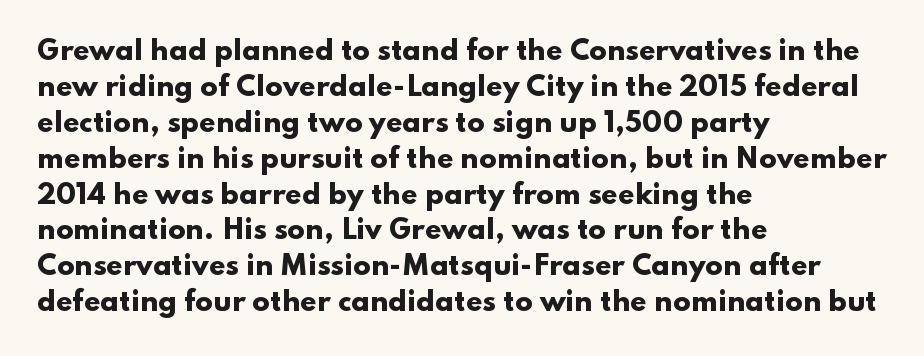
The image shows 26 px bold type, upright; set left-aligned, normal line spacing (1.38x), normal letter spacing, not underlined.
